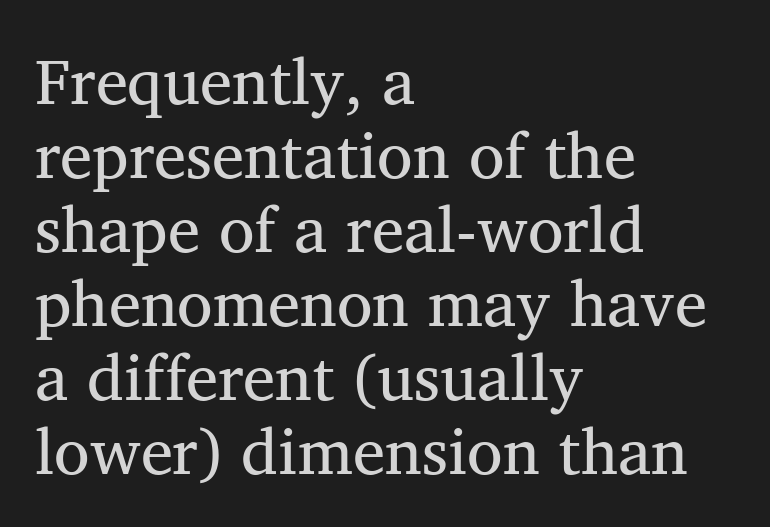
Q: Is the text bold? A: No.
Q: Is the text italic (slanted)? A: No, it is upright.
Q: Is the typeface a serif or a sans-serif typeface? A: Serif.
Q: Is the text underlined? A: No.
Q: How is the paragraph aligned? A: Left-aligned.
Q: Is the spacing between letters normal or unusually wide? A: Normal.
Q: Is the spacing between lines tight, normal or loose? A: Tight.
Q: Width (condensed, normal, or wide)? A: Normal.
Q: Stroke contrast? A: Medium.
Q: x-height? A: Medium.
Q: Monospaced? A: No.
